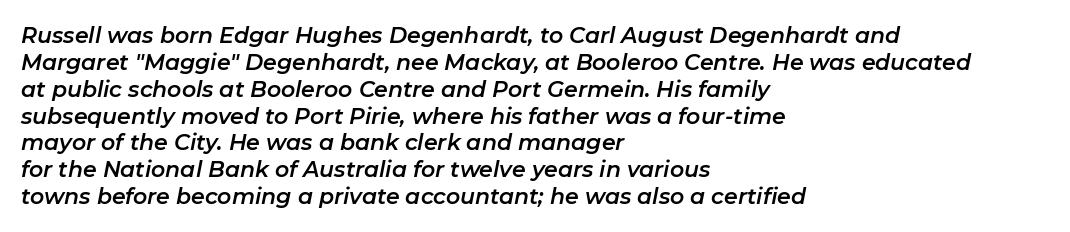
Q: Is the text italic (slanted)? A: Yes, it leans right by about 11 degrees.
Q: Is the text underlined? A: No.
Q: How is the paragraph aligned? A: Left-aligned.
Q: Is the spacing between letters normal or unusually wide? A: Normal.
